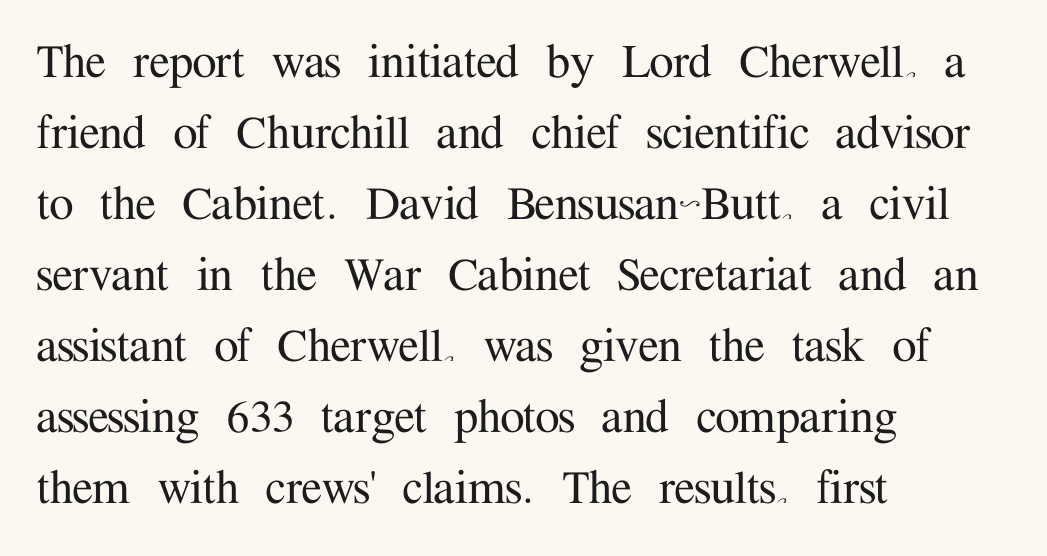
Q: Is the text italic (slanted)? A: No, it is upright.
Q: Is the typeface a serif or a sans-serif typeface? A: Serif.
Q: Is the text underlined? A: No.
Q: How is the paragraph aligned? A: Left-aligned.
Q: Is the spacing between letters normal or unusually wide? A: Normal.
Q: Is the spacing between lines tight, normal or loose? A: Normal.
Q: Width (condensed, normal, or wide)? A: Normal.
Q: Stroke contrast? A: Medium.
Q: x-height? A: Medium.
Q: Monospaced? A: No.
